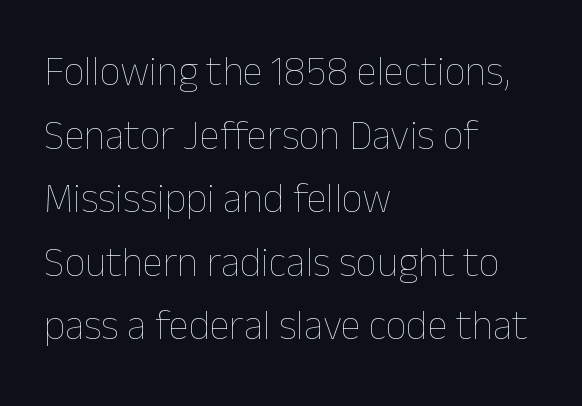
This rendering features lettering with no underline. Left-aligned paragraph, ragged on the right. Between one letter and the next there's only the usual sliver of space. The passage shown is typed in a proportional face where columns would drift. This is not heavy type; no bold has been used.
